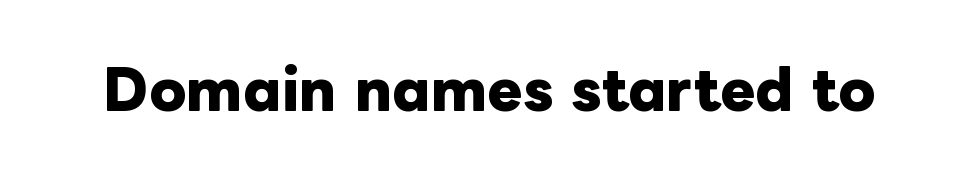
{"italic": "no", "bold": "yes", "weight": "heavy", "width": "normal", "stroke_contrast": "low", "x_height": "medium", "monospaced": "no", "underline": "no", "letter_spacing": "normal", "letter_spacing_em": 0.0, "glyph_px": 53}
